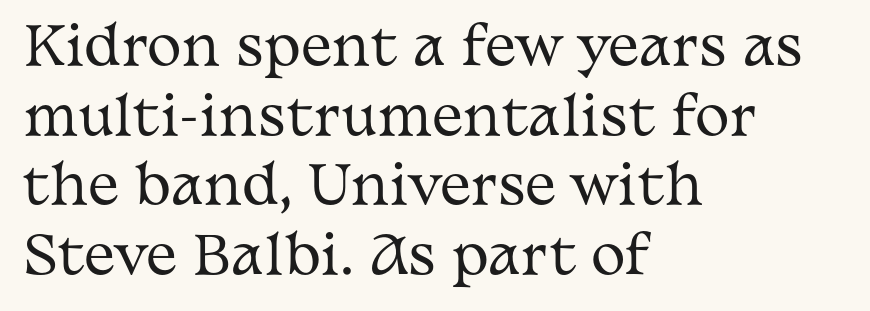
The image shows 52 px regular-weight, wide serif type, upright; set left-aligned, normal line spacing (1.34x), normal letter spacing, not underlined; medium stroke contrast and a medium x-height.
